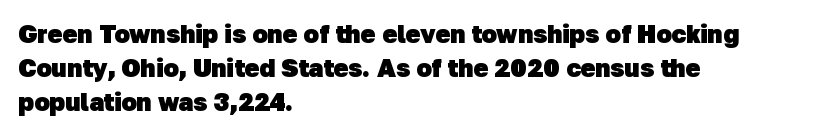
Visually the block forms a straight wall on the left and a jagged coastline on the right. The strokes are fattened all the way to bold. Each row of text sits above clean, open space. Notice how descenders clear the ascenders below comfortably — that's standard leading.
